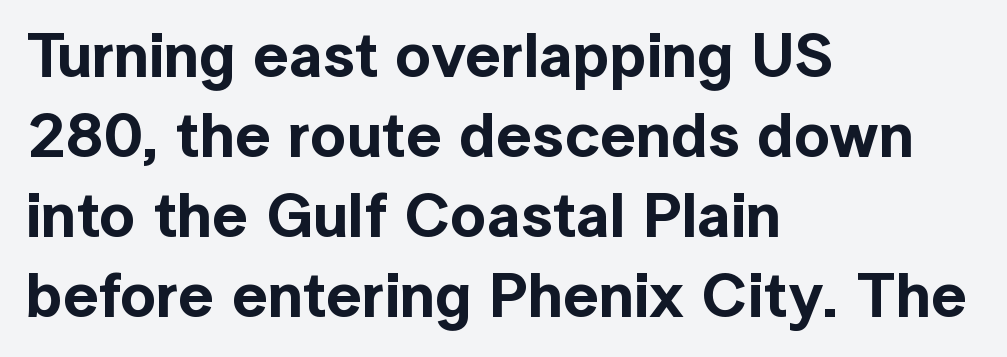
Q: Is the text italic (slanted)? A: No, it is upright.
Q: Is the typeface a serif or a sans-serif typeface? A: Sans-serif.
Q: Is the text underlined? A: No.
Q: How is the paragraph aligned? A: Left-aligned.
Q: Is the spacing between letters normal or unusually wide? A: Normal.
Q: Is the spacing between lines tight, normal or loose? A: Normal.
Q: Width (condensed, normal, or wide)? A: Normal.
Q: x-height? A: Medium.
Q: Monospaced? A: No.
